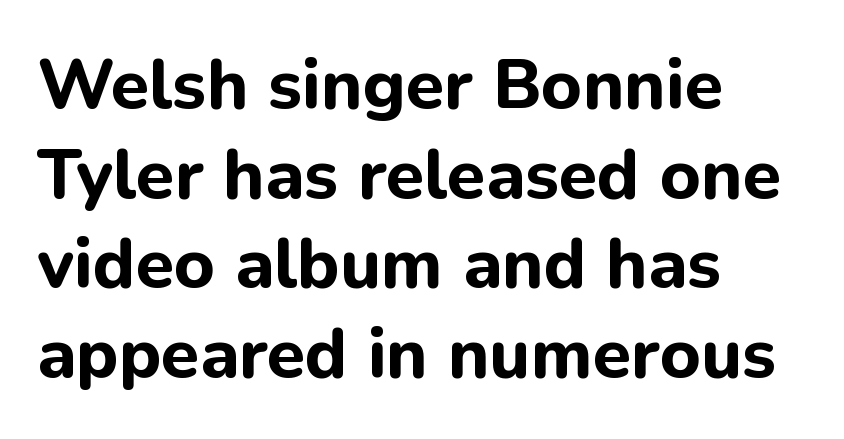
{"serif": "no", "italic": "no", "bold": "yes", "weight": "bold", "width": "normal", "stroke_contrast": "low", "x_height": "medium", "monospaced": "no", "underline": "no", "align": "left", "line_spacing": "normal", "line_spacing_ratio": 1.28, "letter_spacing": "normal", "letter_spacing_em": 0.0, "glyph_px": 70}
